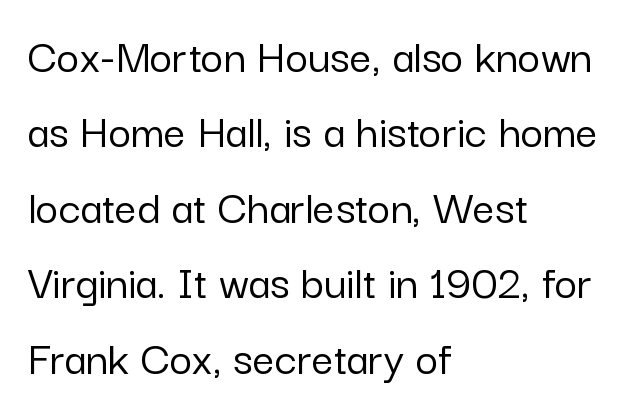
{"serif": "no", "italic": "no", "width": "normal", "stroke_contrast": "low", "x_height": "medium", "monospaced": "no", "underline": "no", "align": "left", "line_spacing": "normal", "line_spacing_ratio": 1.54, "letter_spacing": "normal", "letter_spacing_em": 0.0, "glyph_px": 49}
